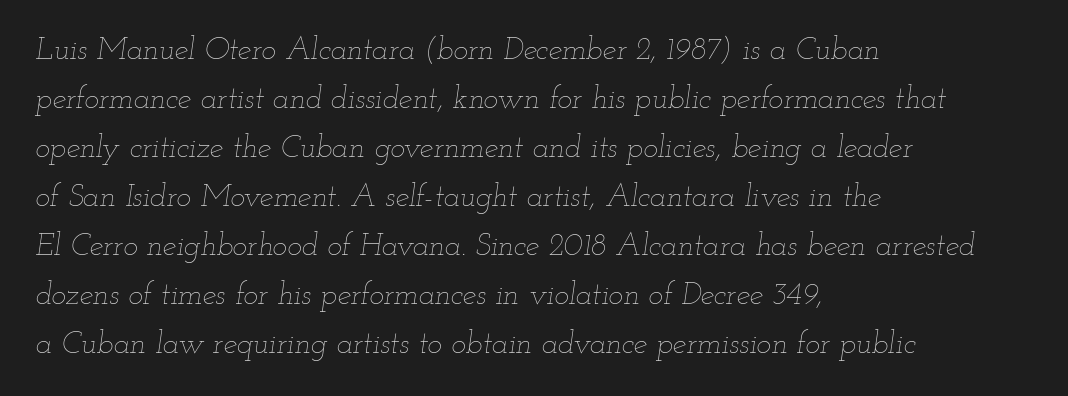
The image shows 31 px thin, wide type, italic (leaning right); set left-aligned, normal line spacing (1.58x), normal letter spacing, not underlined; low stroke contrast and a small x-height.
